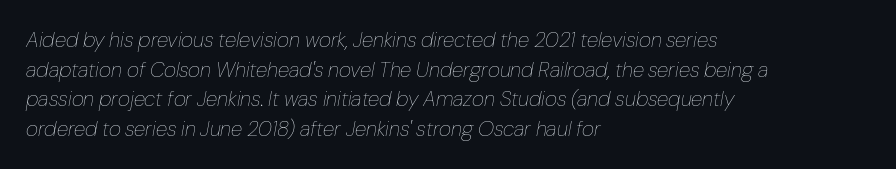
{"italic": "yes", "lean": "right", "slant_degrees": 10, "bold": "no", "underline": "no", "align": "left", "line_spacing": "normal", "line_spacing_ratio": 1.41, "letter_spacing": "normal", "letter_spacing_em": 0.0, "glyph_px": 21}
